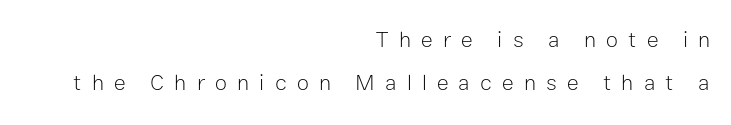
The font sits on the lighter half of the weight spectrum, regular included. The passage shown is not underscored anywhere. The specimen reads as upright at a glance. In terms of letterspacing, this is a distinctly airy, spread setting. Each new line begins a long way beneath the previous one.
